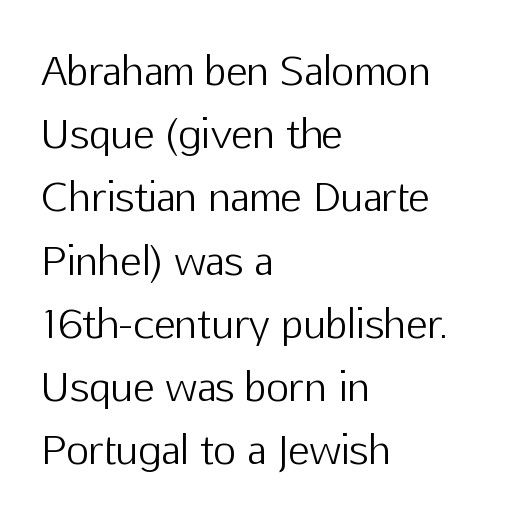
{"serif": "no", "italic": "no", "bold": "no", "weight": "light", "width": "normal", "stroke_contrast": "low", "x_height": "medium", "monospaced": "no", "underline": "no", "align": "left", "line_spacing": "normal", "line_spacing_ratio": 1.58, "letter_spacing": "normal", "letter_spacing_em": 0.0, "glyph_px": 40}
